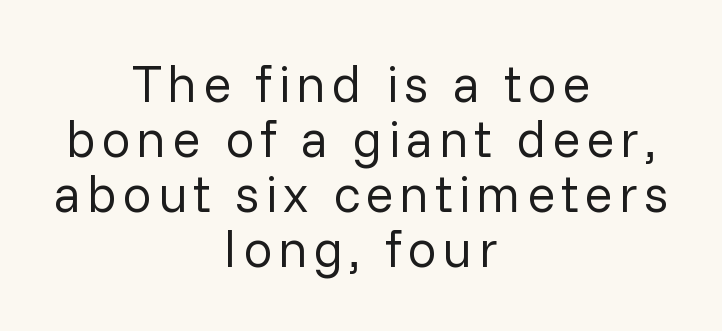
Q: Is the text bold? A: No.
Q: Is the text italic (slanted)? A: No, it is upright.
Q: Is the typeface a serif or a sans-serif typeface? A: Sans-serif.
Q: Is the text underlined? A: No.
Q: How is the paragraph aligned? A: Centered.
Q: Is the spacing between lines tight, normal or loose? A: Tight.
Q: Width (condensed, normal, or wide)? A: Normal.
Q: Stroke contrast? A: Low.
Q: x-height? A: Medium.
Q: Monospaced? A: No.
